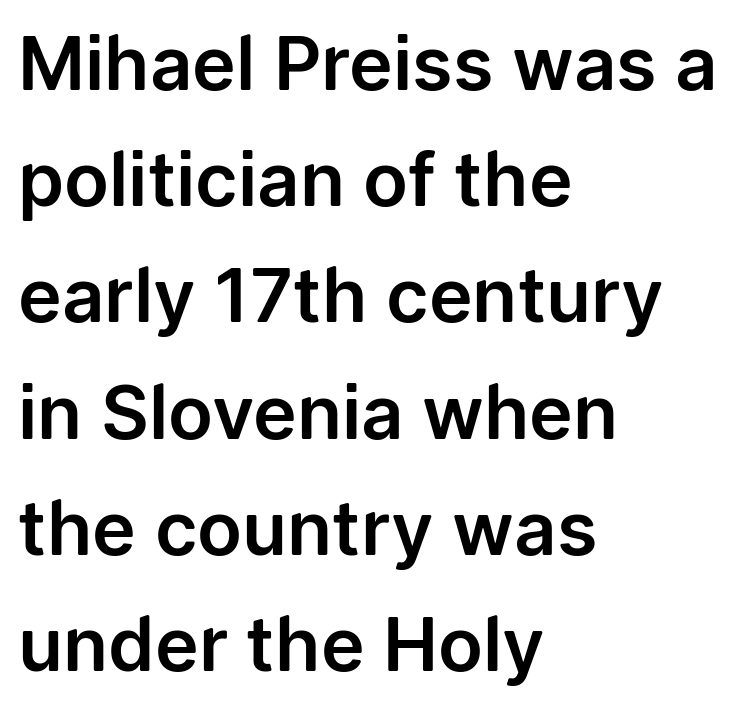
The image shows 74 px sans-serif type, upright; set left-aligned, normal line spacing (1.57x), normal letter spacing, not underlined; low stroke contrast and a medium x-height.
